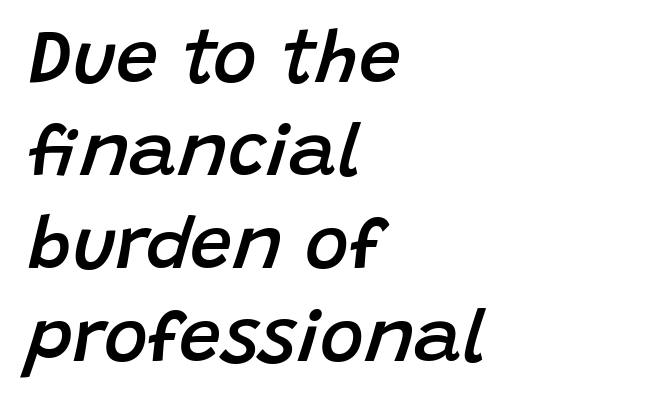
The image shows 75 px semibold type, italic (leaning right); set left-aligned, line spacing 1.24x, normal letter spacing, not underlined; low stroke contrast and a large x-height.
